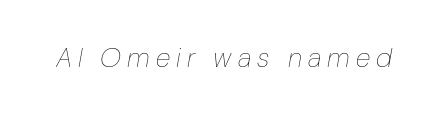
{"italic": "yes", "lean": "right", "slant_degrees": 10, "bold": "no", "underline": "no", "letter_spacing": "wide", "letter_spacing_em": 0.23, "glyph_px": 27}
